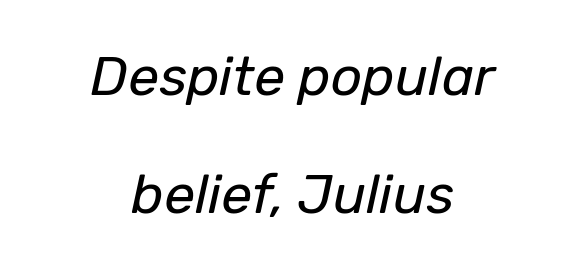
The image shows 55 px regular-weight type, italic (leaning right); set centered, loose line spacing (2.15x), normal letter spacing, not underlined; low stroke contrast and a medium x-height.
